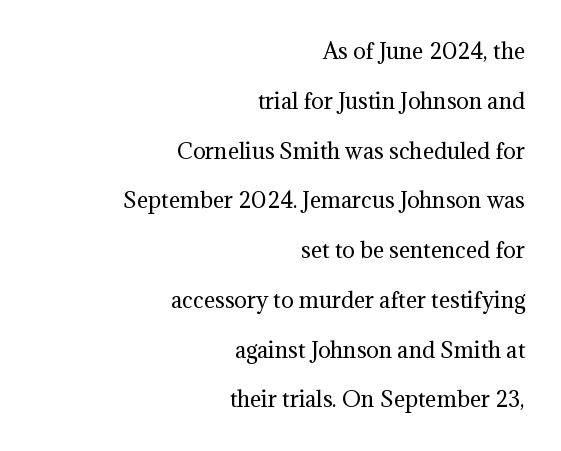
The image shows 21 px text type, upright; set right-aligned, loose line spacing (2.37x), normal letter spacing, not underlined.
